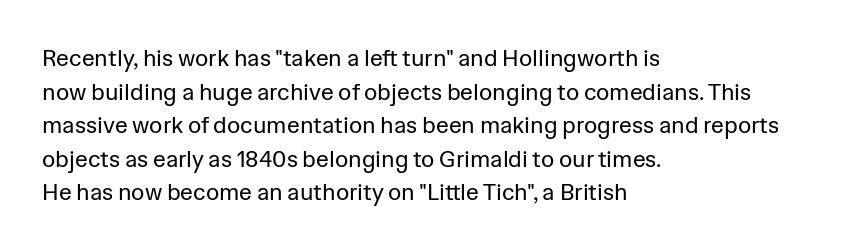
What stands out about the letter spacing? Nothing — it is the standard amount. Type without underlining. You can tell it's not italic because the verticals are truly vertical. Is there much room between lines? A standard amount, neither cramped nor airy.
